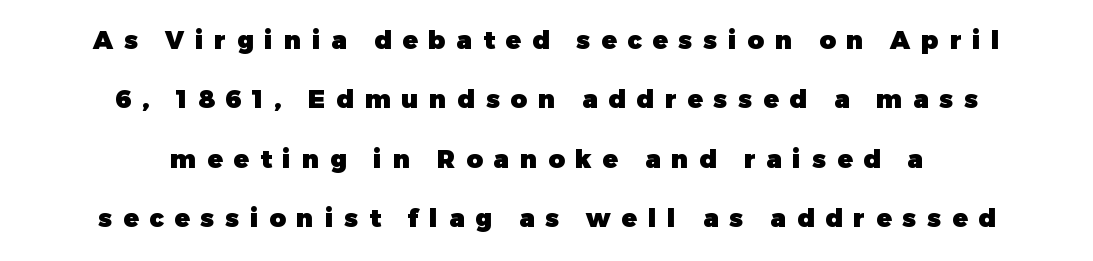
The image shows 25 px bold type, upright; set centered, loose line spacing (2.38x), unusually wide letter spacing (+0.44 em), not underlined.
